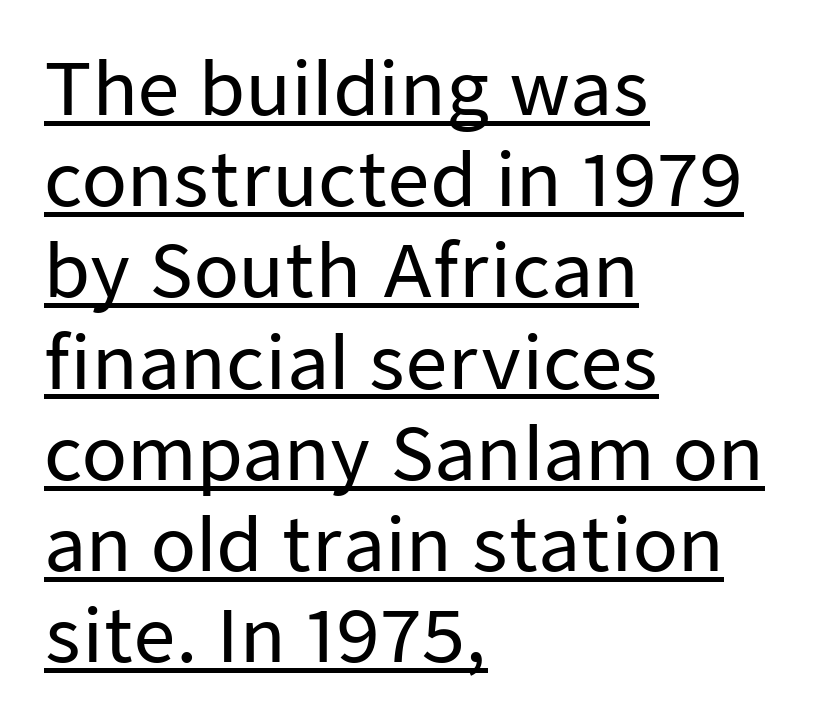
You can tell from the bare stems that sans-serif type was used. Each line of the rendering has a horizontal stroke beneath the glyphs. Each new line begins a customary step beneath the previous one. Here the designer chose a conventional face with non-uniform glyph widths. The tracking reads as untouched default to a designer's eye.
